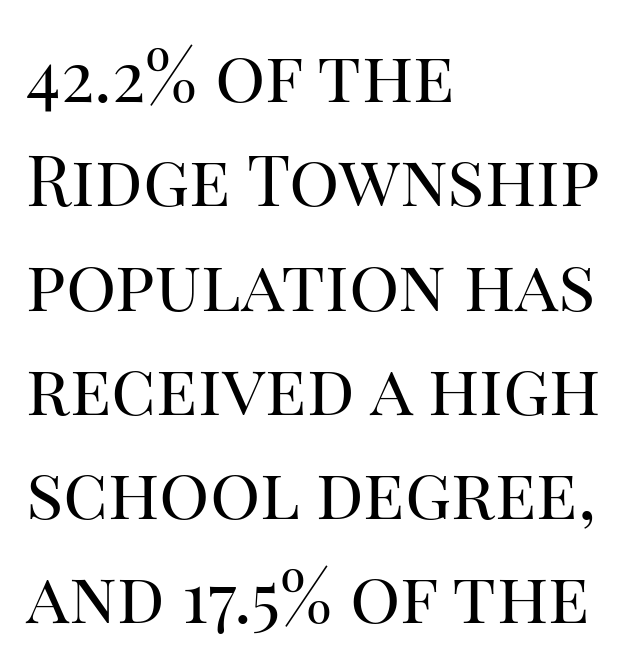
The image shows 70 px regular-weight serif type, upright; set left-aligned, normal line spacing (1.49x), normal letter spacing, not underlined; high stroke contrast and a large x-height.
